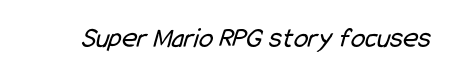
Q: Is the text bold? A: No.
Q: Is the typeface a serif or a sans-serif typeface? A: Sans-serif.
Q: Is the text underlined? A: No.
Q: Is the spacing between letters normal or unusually wide? A: Normal.
Q: Width (condensed, normal, or wide)? A: Condensed.
Q: Stroke contrast? A: Low.
Q: x-height? A: Medium.
Q: Monospaced? A: No.
